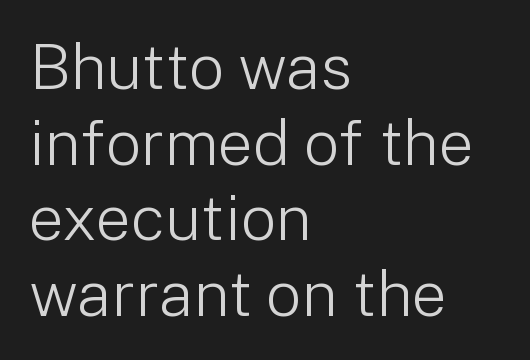
{"serif": "no", "italic": "no", "bold": "no", "weight": "light", "width": "normal", "stroke_contrast": "low", "x_height": "medium", "monospaced": "no", "underline": "no", "align": "left", "line_spacing_ratio": 1.2, "letter_spacing": "normal", "letter_spacing_em": 0.0, "glyph_px": 63}
